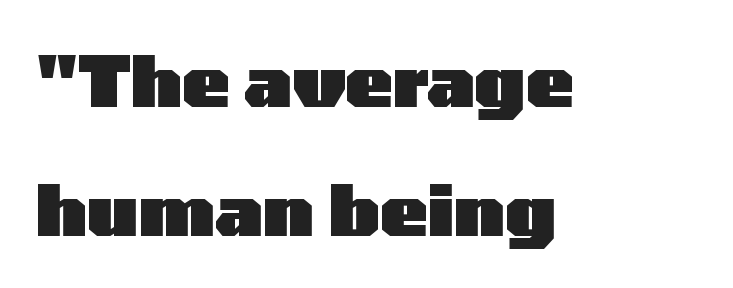
{"serif": "no", "italic": "no", "bold": "yes", "weight": "heavy", "width": "wide", "stroke_contrast": "low", "x_height": "medium", "monospaced": "no", "underline": "no", "align": "left", "line_spacing_ratio": 1.82, "letter_spacing": "normal", "letter_spacing_em": 0.0, "glyph_px": 71}
